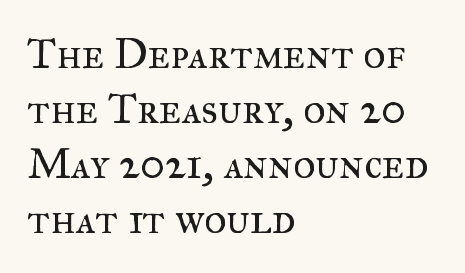
The cut favours lightness, reaching ordinary text weight at its darkest. Stroke terminals: seriffed. The font's upright variant was chosen for this text. Varying glyph widths throughout — classic text-font behaviour.
